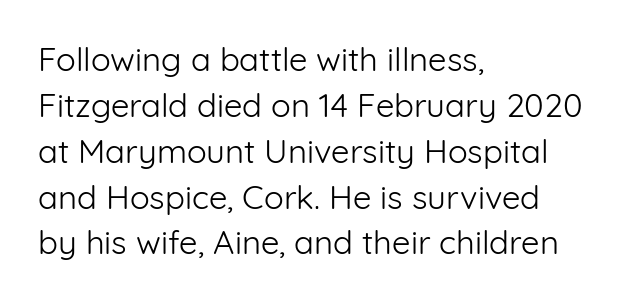
{"serif": "no", "italic": "no", "bold": "no", "weight": "light", "width": "normal", "stroke_contrast": "low", "x_height": "medium", "monospaced": "no", "underline": "no", "align": "left", "line_spacing": "normal", "line_spacing_ratio": 1.39, "letter_spacing": "normal", "letter_spacing_em": 0.0, "glyph_px": 33}
